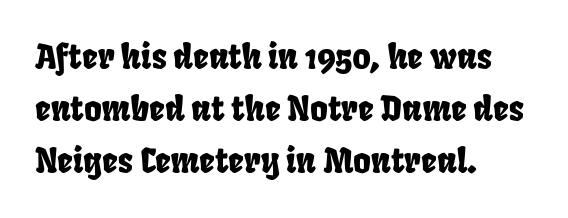
Observe the ordinary spacing: letters are neighbours, not strangers. In terms of letterform style, serifs are entirely absent. Students, observe: this is what conventionally led text looks like. Just letters on the line, the space beneath them empty. The rendering uses natural spacing where letterforms have individual widths.
